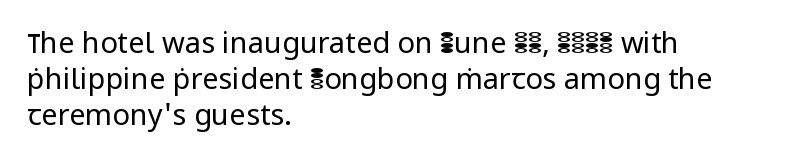
{"serif": "no", "italic": "no", "bold": "no", "weight": "regular", "width": "normal", "stroke_contrast": "low", "x_height": "medium", "monospaced": "no", "underline": "no", "align": "left", "line_spacing_ratio": 1.24, "letter_spacing": "normal", "letter_spacing_em": 0.0, "glyph_px": 29}
